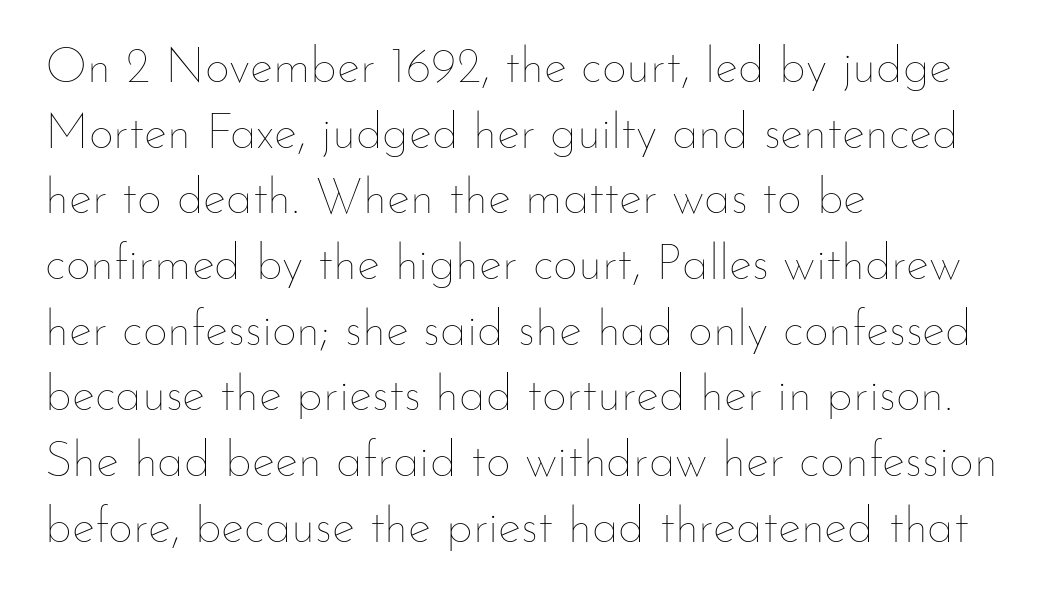
{"italic": "no", "bold": "no", "weight": "thin", "width": "normal", "stroke_contrast": "low", "x_height": "small", "monospaced": "no", "underline": "no", "align": "left", "line_spacing": "normal", "line_spacing_ratio": 1.34, "letter_spacing": "normal", "letter_spacing_em": 0.0, "glyph_px": 49}
